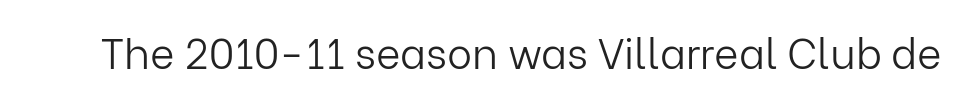
{"serif": "no", "italic": "no", "bold": "no", "weight": "light", "width": "normal", "stroke_contrast": "low", "x_height": "medium", "monospaced": "no", "underline": "no", "letter_spacing": "normal", "letter_spacing_em": 0.0, "glyph_px": 42}
